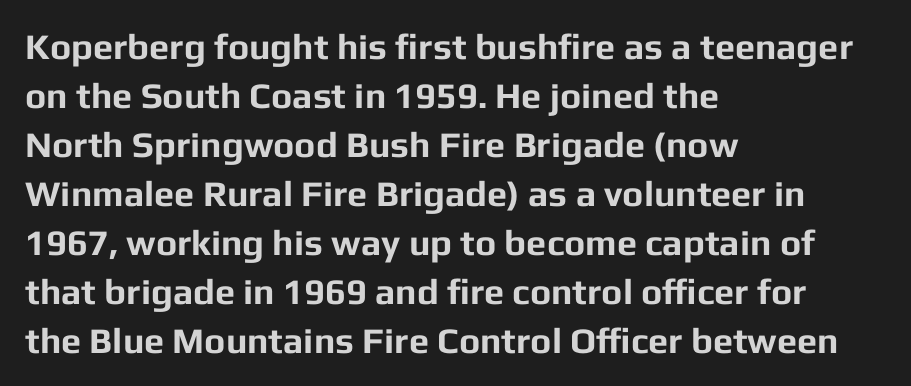
The image shows 36 px bold sans-serif type, upright; set left-aligned, normal line spacing (1.36x), normal letter spacing, not underlined; low stroke contrast and a medium x-height.
